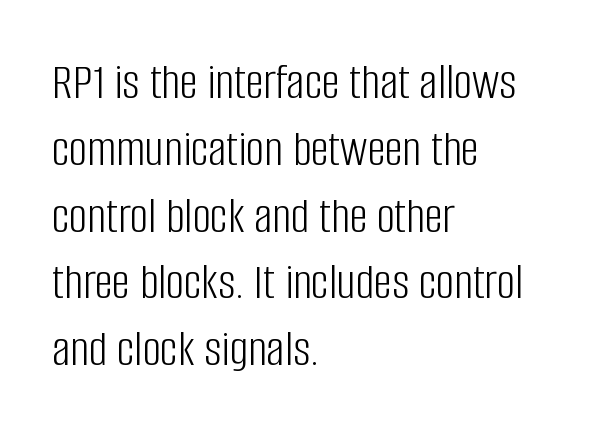
{"serif": "no", "italic": "no", "bold": "no", "weight": "light", "width": "condensed", "stroke_contrast": "low", "x_height": "large", "monospaced": "no", "underline": "no", "align": "left", "line_spacing": "normal", "line_spacing_ratio": 1.31, "letter_spacing": "normal", "letter_spacing_em": 0.0, "glyph_px": 51}
